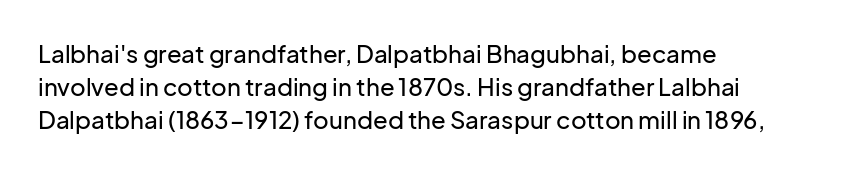
{"italic": "no", "underline": "no", "align": "left", "line_spacing": "normal", "line_spacing_ratio": 1.38, "letter_spacing": "normal", "letter_spacing_em": 0.0, "glyph_px": 24}
